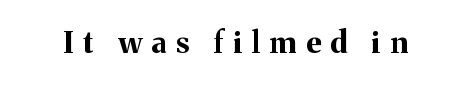
On the weight axis this lands at bold, roughly 700. Note: serifs present on the glyphs. Notice how the stems are strictly vertical — no italics here. The gap between lines stays unmarked. The passage shown has open, widely tracked lettering throughout.
